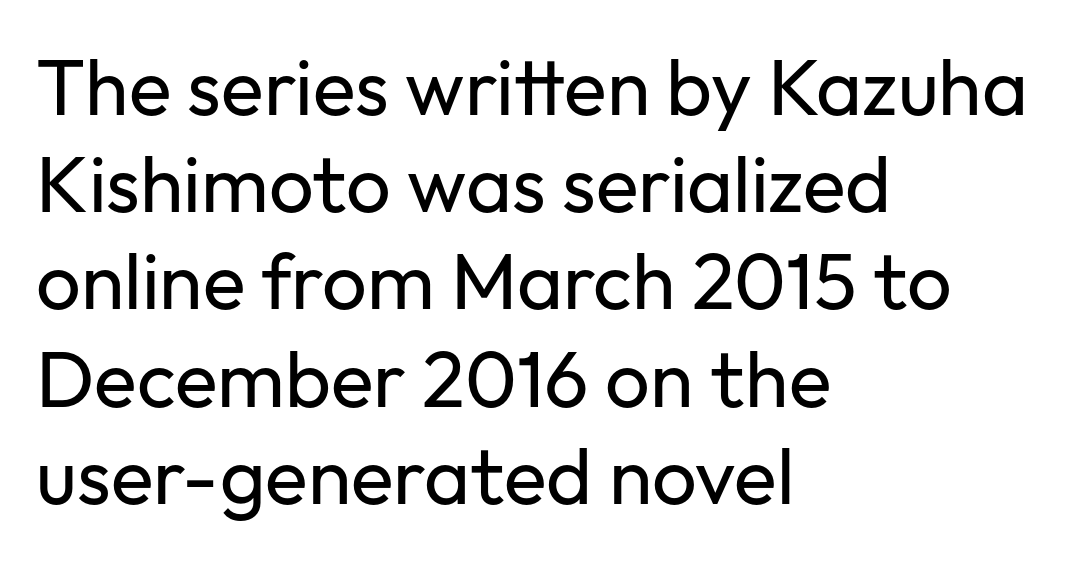
{"serif": "no", "italic": "no", "bold": "no", "weight": "regular", "width": "normal", "stroke_contrast": "low", "x_height": "medium", "monospaced": "no", "underline": "no", "align": "left", "line_spacing_ratio": 1.23, "letter_spacing": "normal", "letter_spacing_em": 0.0, "glyph_px": 79}
